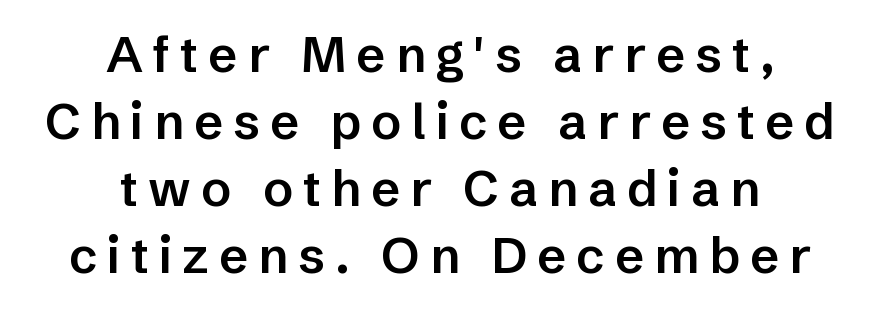
{"serif": "no", "italic": "no", "bold": "semi", "weight": "semibold", "width": "normal", "stroke_contrast": "low", "x_height": "medium", "monospaced": "no", "underline": "no", "align": "center", "line_spacing": "normal", "line_spacing_ratio": 1.34, "letter_spacing": "wide", "letter_spacing_em": 0.2, "glyph_px": 50}
